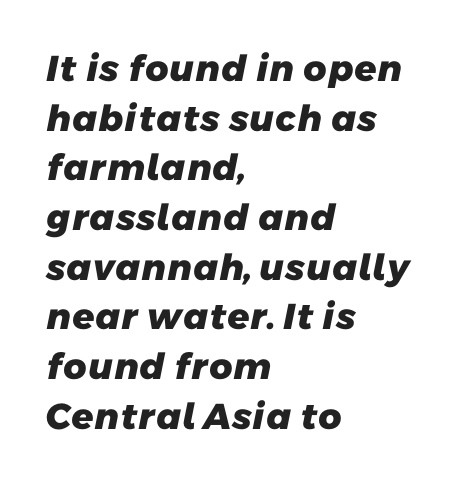
Q: Is the text bold? A: Yes.
Q: Is the typeface a serif or a sans-serif typeface? A: Sans-serif.
Q: Is the text underlined? A: No.
Q: How is the paragraph aligned? A: Left-aligned.
Q: Is the spacing between letters normal or unusually wide? A: Normal.
Q: Is the spacing between lines tight, normal or loose? A: Normal.
Q: Width (condensed, normal, or wide)? A: Normal.
Q: Stroke contrast? A: Low.
Q: x-height? A: Medium.
Q: Monospaced? A: No.
